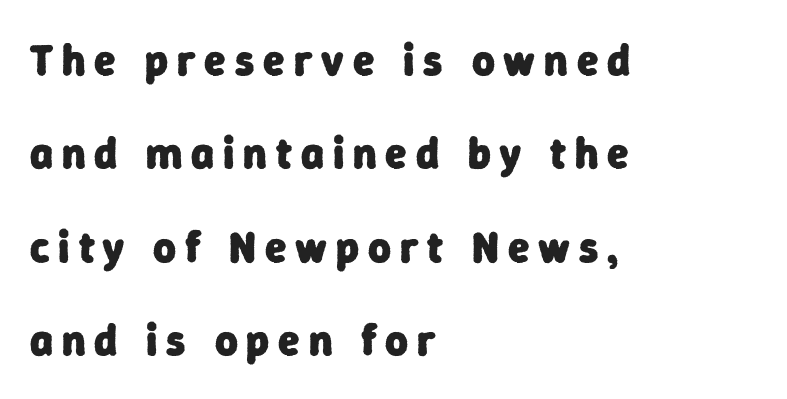
Q: Is the text bold? A: Yes.
Q: Is the typeface a serif or a sans-serif typeface? A: Sans-serif.
Q: Is the text underlined? A: No.
Q: How is the paragraph aligned? A: Left-aligned.
Q: Is the spacing between letters normal or unusually wide? A: Unusually wide.
Q: Is the spacing between lines tight, normal or loose? A: Loose.
Q: Width (condensed, normal, or wide)? A: Normal.
Q: Stroke contrast? A: Low.
Q: x-height? A: Medium.
Q: Monospaced? A: No.
